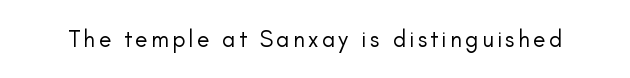
{"italic": "no", "bold": "no", "underline": "no", "glyph_px": 23}
